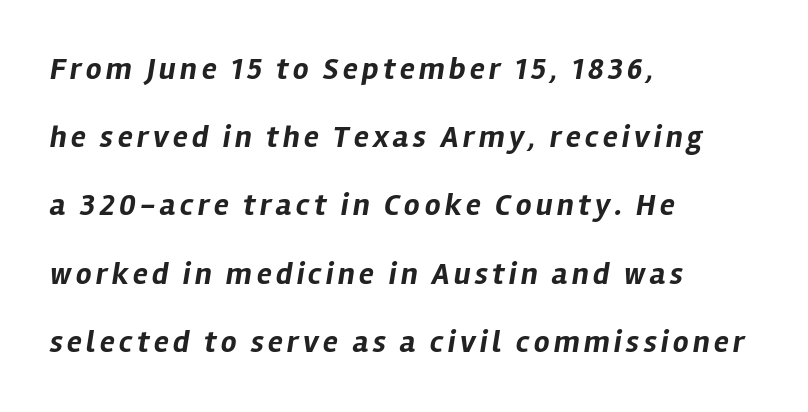
The image shows 31 px bold type, italic (leaning right); set left-aligned, loose line spacing (2.2x), not underlined; low stroke contrast and a medium x-height.
